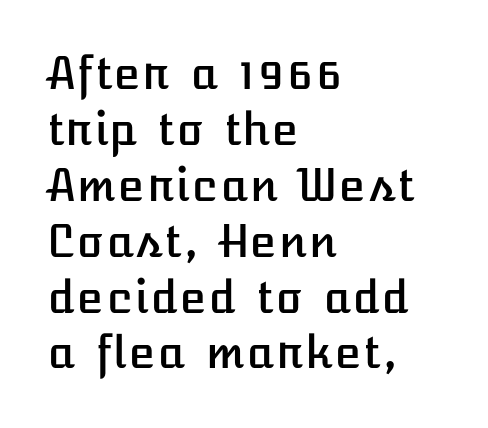
{"italic": "no", "width": "normal", "stroke_contrast": "low", "x_height": "medium", "underline": "no", "align": "left", "line_spacing": "normal", "line_spacing_ratio": 1.27, "letter_spacing": "normal", "letter_spacing_em": 0.0, "glyph_px": 44}
